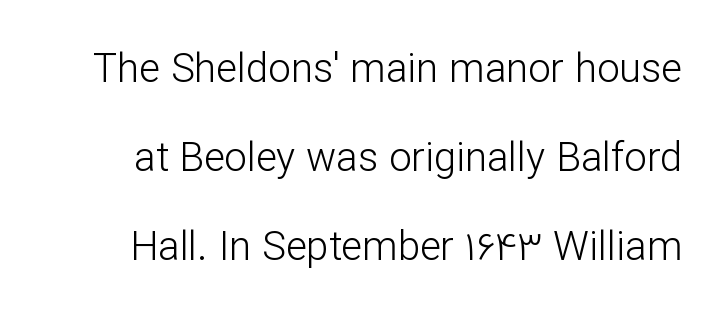
Regarding serifs, this sample does without them. Characters follow at the spacing the type designer built in. Check under the words: just untouched page. Looks like regular typesetting: each glyph gets only the width it needs. Is the stroke heavy? The answer is a plain regular-or-lighter.
